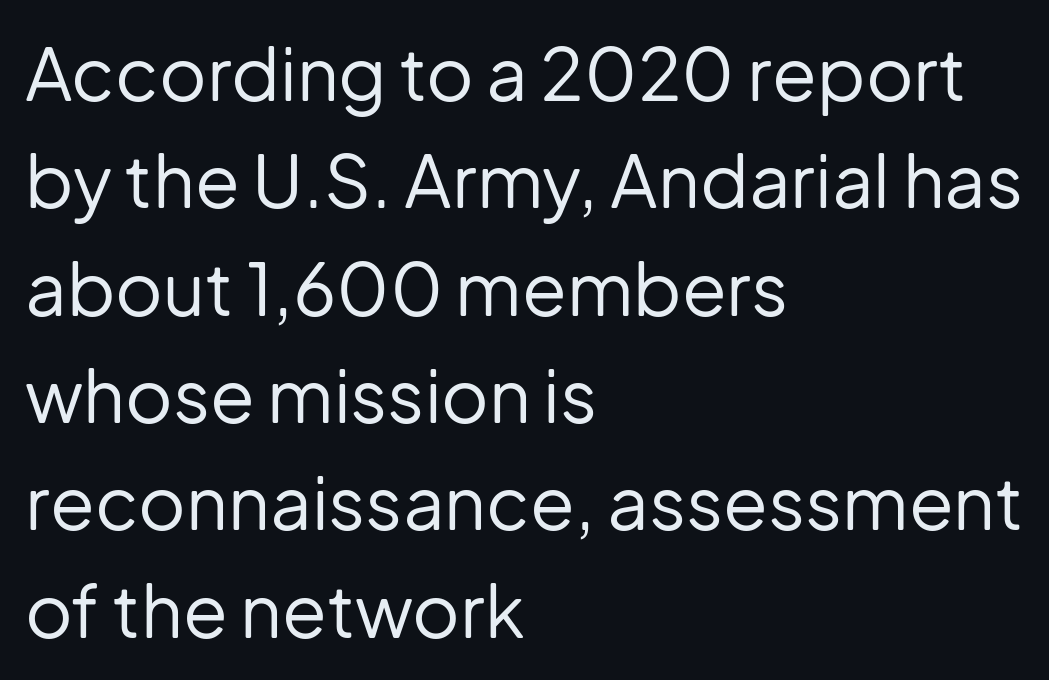
Q: Is the text bold? A: No.
Q: Is the text italic (slanted)? A: No, it is upright.
Q: Is the typeface a serif or a sans-serif typeface? A: Sans-serif.
Q: Is the text underlined? A: No.
Q: How is the paragraph aligned? A: Left-aligned.
Q: Is the spacing between letters normal or unusually wide? A: Normal.
Q: Is the spacing between lines tight, normal or loose? A: Normal.
Q: Width (condensed, normal, or wide)? A: Normal.
Q: Stroke contrast? A: Low.
Q: x-height? A: Medium.
Q: Monospaced? A: No.
